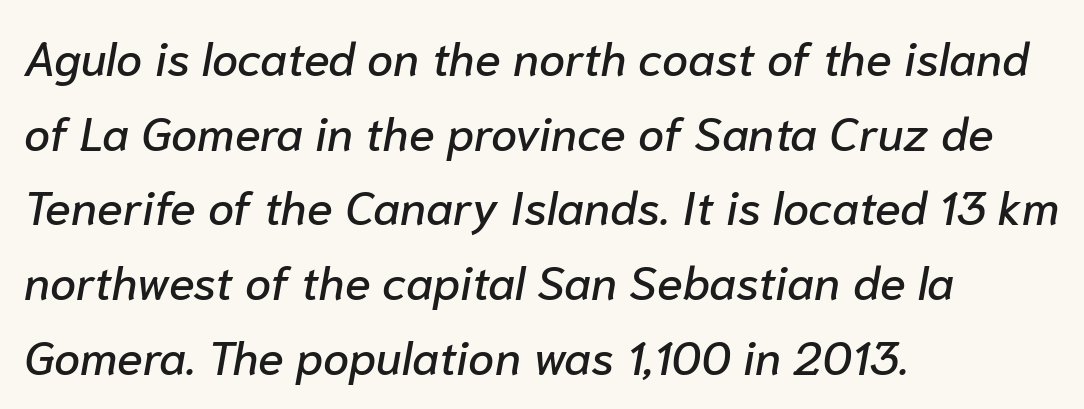
{"italic": "yes", "lean": "right", "slant_degrees": 10, "width": "normal", "stroke_contrast": "low", "x_height": "medium", "monospaced": "no", "underline": "no", "align": "left", "line_spacing": "normal", "line_spacing_ratio": 1.59, "letter_spacing": "normal", "letter_spacing_em": 0.0, "glyph_px": 47}
